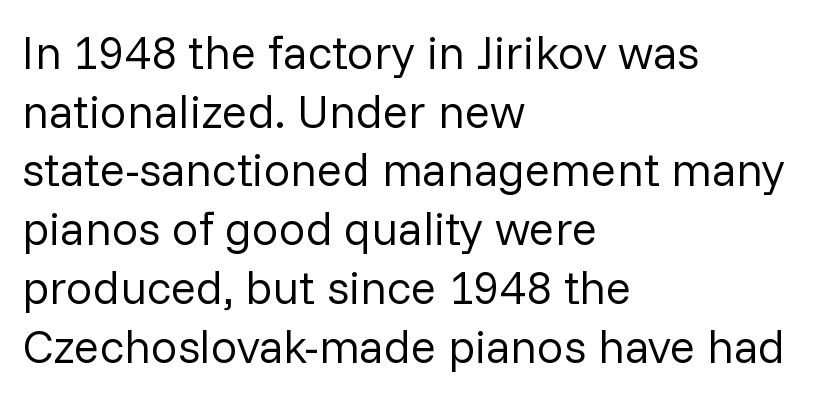
Q: Is the text bold? A: No.
Q: Is the text italic (slanted)? A: No, it is upright.
Q: Is the typeface a serif or a sans-serif typeface? A: Sans-serif.
Q: Is the text underlined? A: No.
Q: How is the paragraph aligned? A: Left-aligned.
Q: Is the spacing between letters normal or unusually wide? A: Normal.
Q: Is the spacing between lines tight, normal or loose? A: Normal.
Q: Width (condensed, normal, or wide)? A: Normal.
Q: Stroke contrast? A: Low.
Q: x-height? A: Medium.
Q: Monospaced? A: No.
